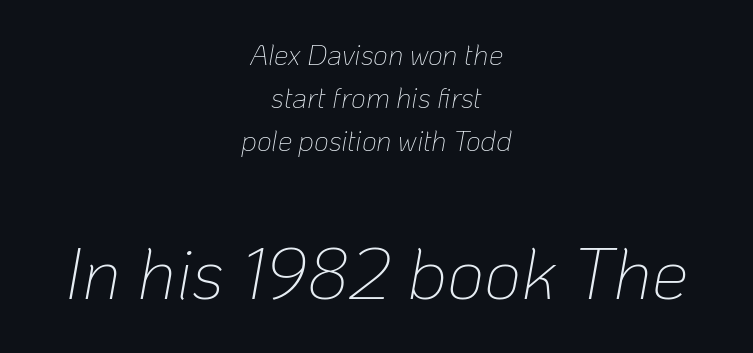
{"italic": "yes", "lean": "right", "slant_degrees": 10, "bold": "no", "weight": "thin", "width": "normal", "stroke_contrast": "low", "x_height": "medium", "monospaced": "no", "underline": "no", "align": "center", "line_spacing": "normal", "line_spacing_ratio": 1.49, "letter_spacing": "normal", "letter_spacing_em": 0.0, "larger_block": "second", "size_ratio": 2.52, "glyph_px": 73}
